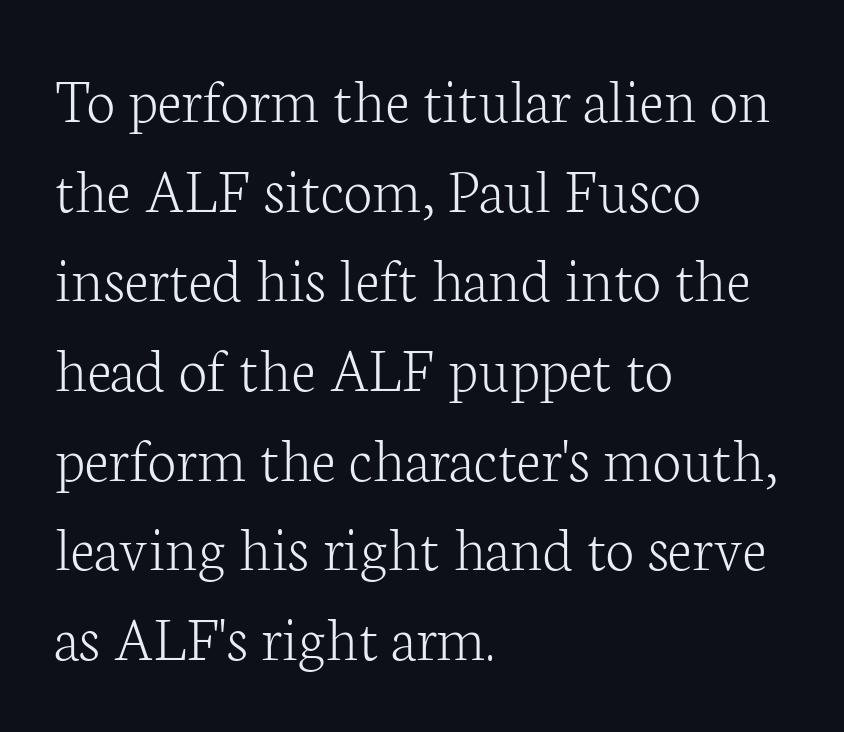
{"serif": "yes", "italic": "no", "bold": "no", "weight": "light", "width": "normal", "stroke_contrast": "low", "x_height": "medium", "monospaced": "no", "underline": "no", "align": "left", "line_spacing": "normal", "line_spacing_ratio": 1.38, "letter_spacing": "normal", "letter_spacing_em": 0.0, "glyph_px": 65}
